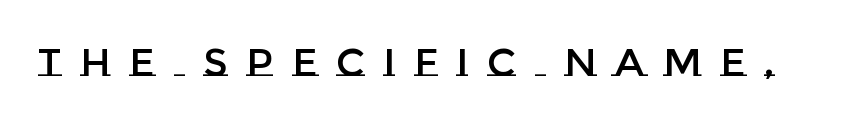
The foot of each line stays bare and open. The letters are spread apart with noticeably loose tracking. Unlike italic type, these characters show no tilt at all. The face used here is proportionally spaced, like ordinary book or web type.
